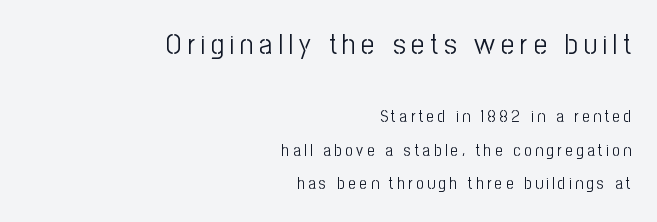
Baseline-to-baseline distance is far greater than the letter height. Do the letters lean? They stand straight. Substantial extra tracking has been applied to these lines. One-word summary of the alignment: right. The characters display no serif detailing; their extremities are plain. The letters advance in unequal steps, a hallmark of proportional type.
